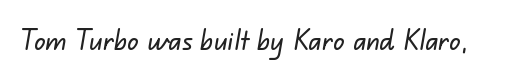
Q: Is the typeface a serif or a sans-serif typeface? A: Sans-serif.
Q: Is the text underlined? A: No.
Q: Is the spacing between letters normal or unusually wide? A: Normal.
Q: Width (condensed, normal, or wide)? A: Normal.
Q: Stroke contrast? A: Low.
Q: x-height? A: Small.
Q: Monospaced? A: No.
